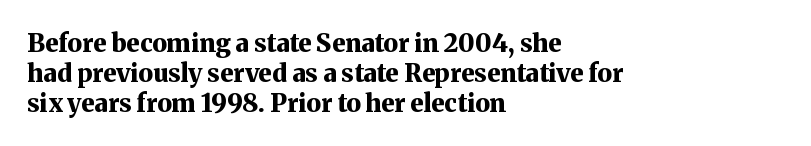
The image shows 25 px bold type, upright; set left-aligned, line spacing 1.2x, normal letter spacing, not underlined.
